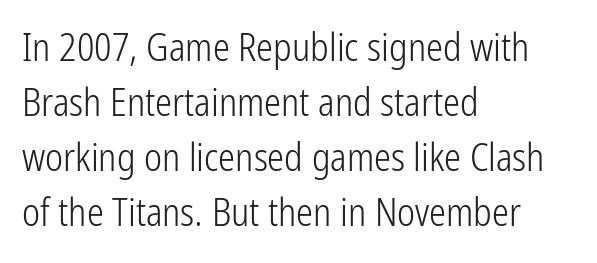
The image shows 38 px light, condensed sans-serif type, upright; set left-aligned, normal line spacing (1.45x), normal letter spacing, not underlined; low stroke contrast and a medium x-height.
